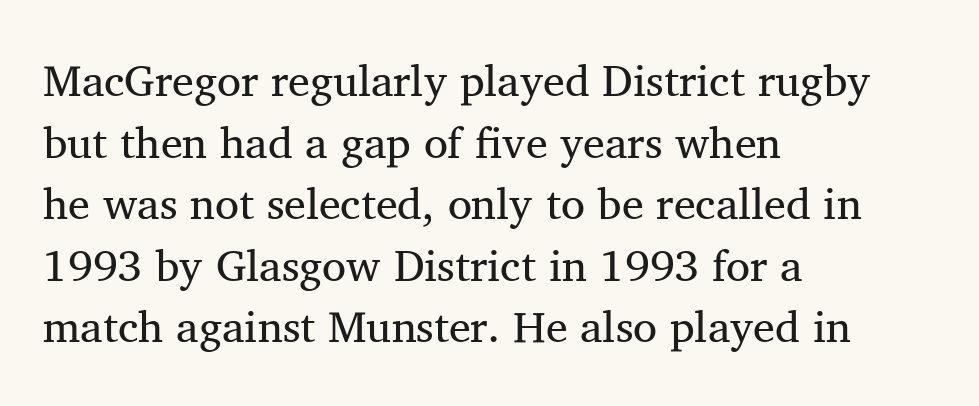
The words here are not underlined. The passage shown stacks its lines at a standard gap. Posture: straight, roman, zero tilt. The rendering anchors every line to the left-hand side.
